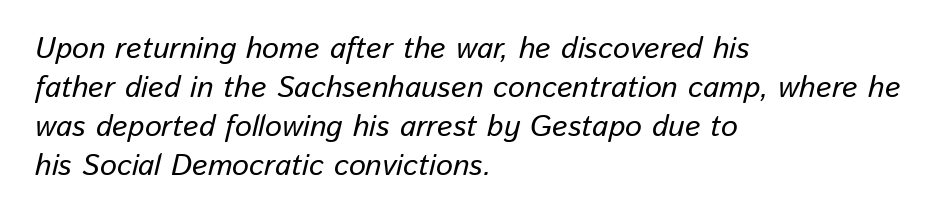
{"italic": "yes", "lean": "right", "slant_degrees": 13, "width": "normal", "stroke_contrast": "low", "x_height": "medium", "monospaced": "no", "underline": "no", "align": "left", "line_spacing": "normal", "line_spacing_ratio": 1.3, "letter_spacing": "normal", "letter_spacing_em": 0.0, "glyph_px": 30}
